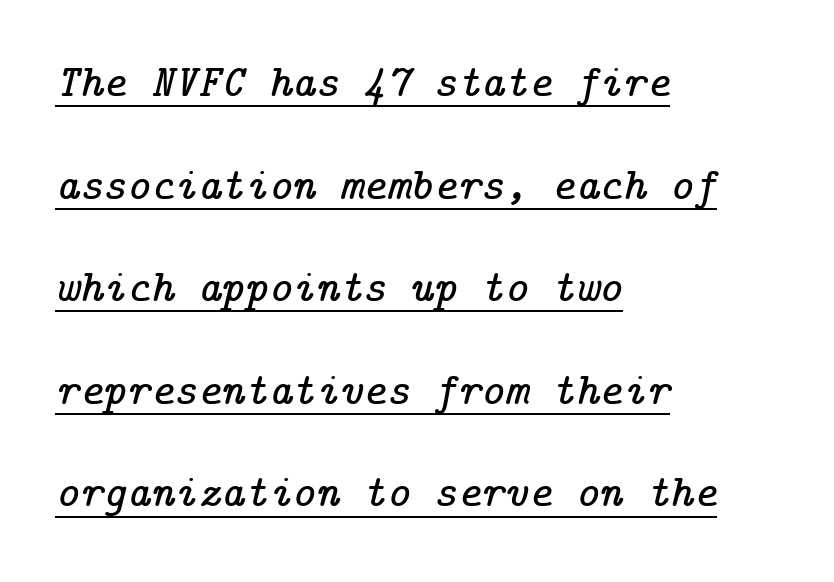
Teacher's note: observe the even left margin — that is flush-left alignment. Beneath each row of characters lies a ruled line. Airy leading. The letterforms sit shoulder to shoulder at normal distance.
